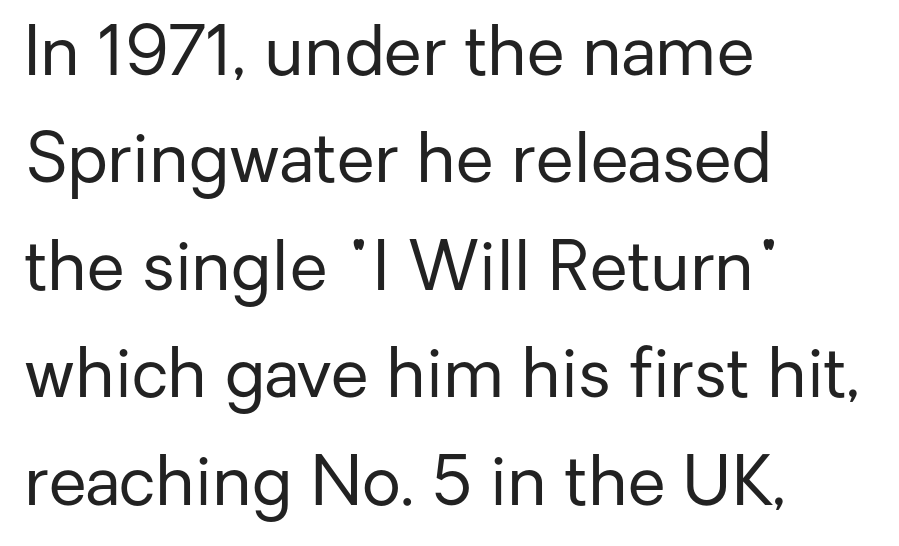
The image shows 68 px regular-weight sans-serif type, upright; set left-aligned, normal line spacing (1.58x), normal letter spacing, not underlined; low stroke contrast and a medium x-height.
